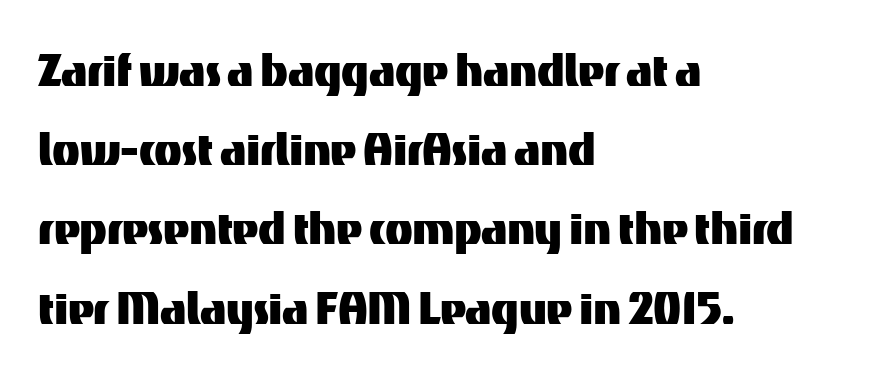
{"serif": "no", "italic": "no", "width": "normal", "stroke_contrast": "medium", "x_height": "medium", "monospaced": "no", "underline": "no", "align": "left", "line_spacing": "normal", "line_spacing_ratio": 1.39, "letter_spacing": "normal", "letter_spacing_em": 0.0, "glyph_px": 57}
